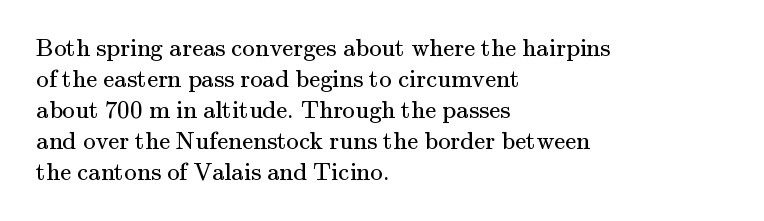
Q: Is the text bold? A: No.
Q: Is the text italic (slanted)? A: No, it is upright.
Q: Is the text underlined? A: No.
Q: How is the paragraph aligned? A: Left-aligned.
Q: Is the spacing between letters normal or unusually wide? A: Normal.
